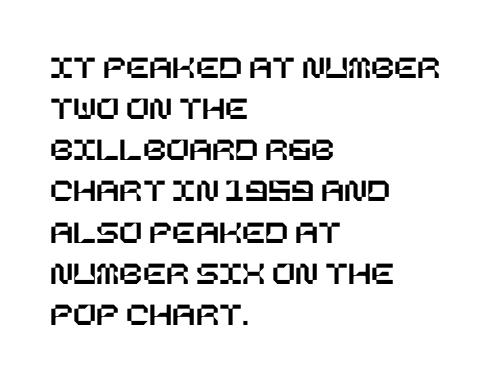
The strip under each line holds only bare page. Glyph-to-glyph distance matches everyday printed text. All the whitespace from short lines collects on the right. When letters stand straight like this, we call the style roman or upright.
